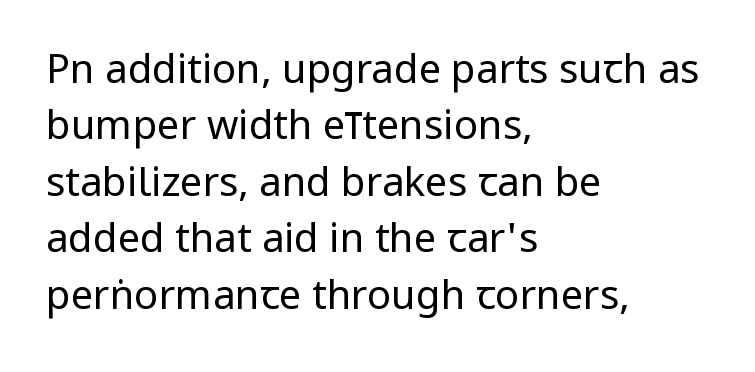
Q: Is the text bold? A: No.
Q: Is the text italic (slanted)? A: No, it is upright.
Q: Is the typeface a serif or a sans-serif typeface? A: Sans-serif.
Q: Is the text underlined? A: No.
Q: How is the paragraph aligned? A: Left-aligned.
Q: Is the spacing between letters normal or unusually wide? A: Normal.
Q: Is the spacing between lines tight, normal or loose? A: Normal.
Q: Width (condensed, normal, or wide)? A: Condensed.
Q: Stroke contrast? A: Low.
Q: x-height? A: Large.
Q: Monospaced? A: No.
